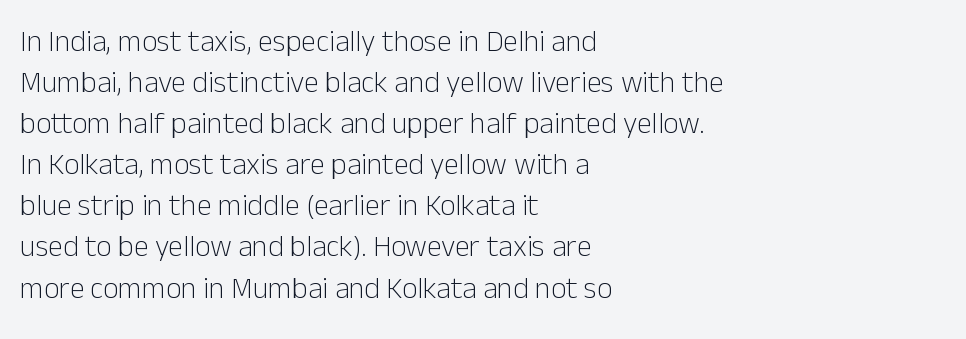
The image shows 30 px light sans-serif type, upright; set left-aligned, normal line spacing (1.37x), normal letter spacing, not underlined; low stroke contrast and a medium x-height.
